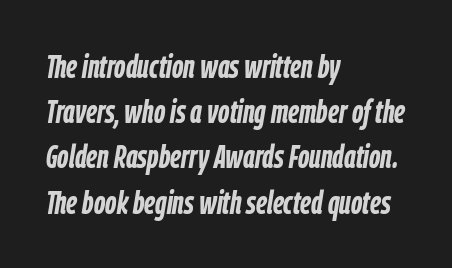
{"italic": "yes", "lean": "right", "slant_degrees": 9, "bold": "yes", "weight": "semibold", "width": "condensed", "stroke_contrast": "low", "x_height": "medium", "monospaced": "no", "underline": "no", "align": "left", "line_spacing": "normal", "line_spacing_ratio": 1.37, "letter_spacing": "normal", "letter_spacing_em": 0.0, "glyph_px": 33}
